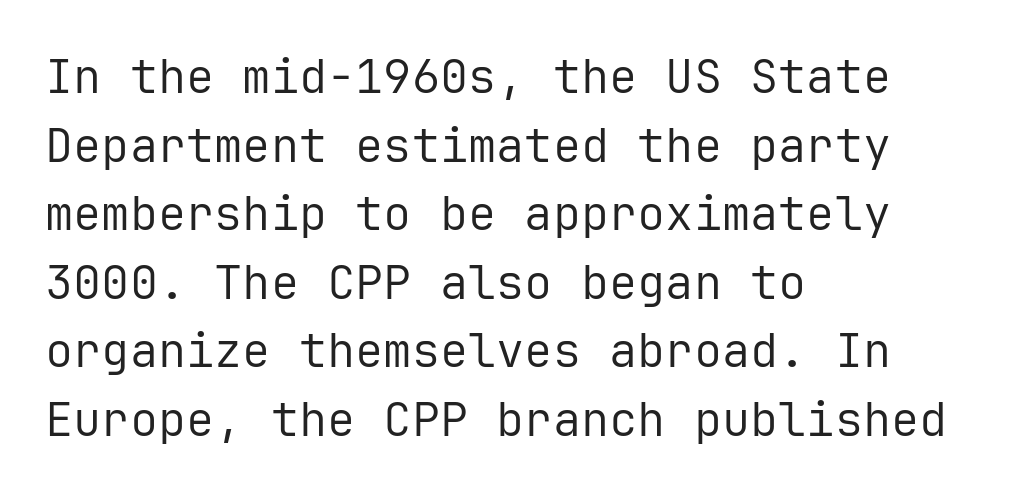
{"serif": "no", "italic": "no", "bold": "no", "weight": "regular", "width": "normal", "stroke_contrast": "low", "x_height": "medium", "monospaced": "yes", "underline": "no", "align": "left", "line_spacing": "normal", "line_spacing_ratio": 1.46, "letter_spacing": "normal", "letter_spacing_em": 0.0, "glyph_px": 47}
